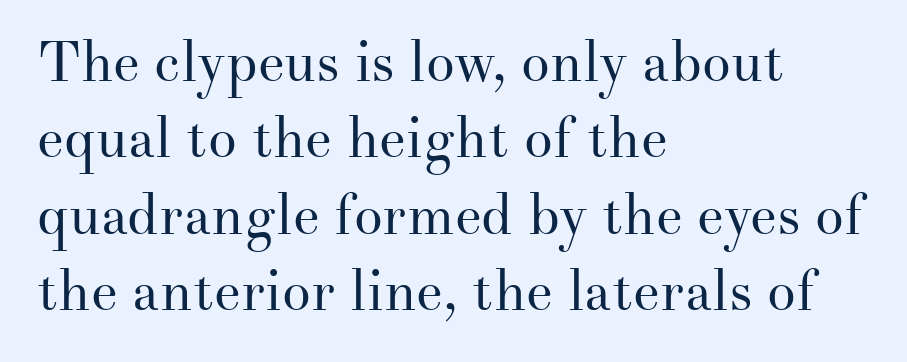
Q: Is the text bold? A: No.
Q: Is the text italic (slanted)? A: No, it is upright.
Q: Is the typeface a serif or a sans-serif typeface? A: Serif.
Q: Is the text underlined? A: No.
Q: How is the paragraph aligned? A: Left-aligned.
Q: Is the spacing between letters normal or unusually wide? A: Normal.
Q: Is the spacing between lines tight, normal or loose? A: Normal.
Q: Width (condensed, normal, or wide)? A: Normal.
Q: Stroke contrast? A: Medium.
Q: x-height? A: Small.
Q: Monospaced? A: No.
